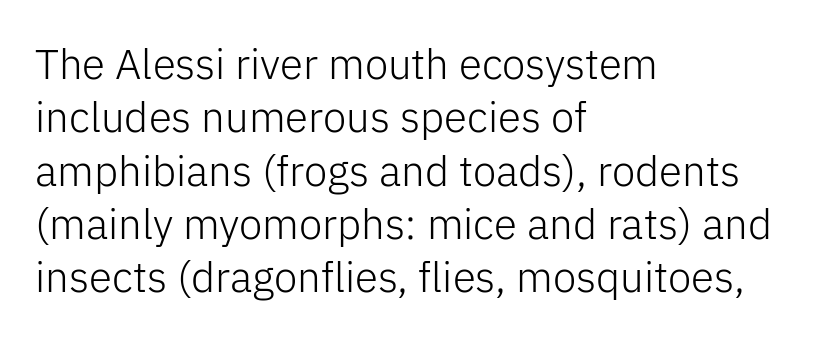
Students, observe: this is what conventionally led text looks like. Is the letter spacing exaggerated? No — it looks like the ordinary default. Classification — sans serif. The rendering uses natural spacing where letterforms have individual widths. Bare-footed words on every line.
